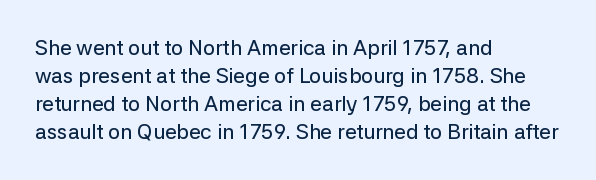
If you measured baseline to baseline, you'd find a middling distance. Descenders are the only things crossing below the line. The lines in this sample share a left origin and differ only in where they stop. Letter spacing: default. Quick note: not italic, upright.
